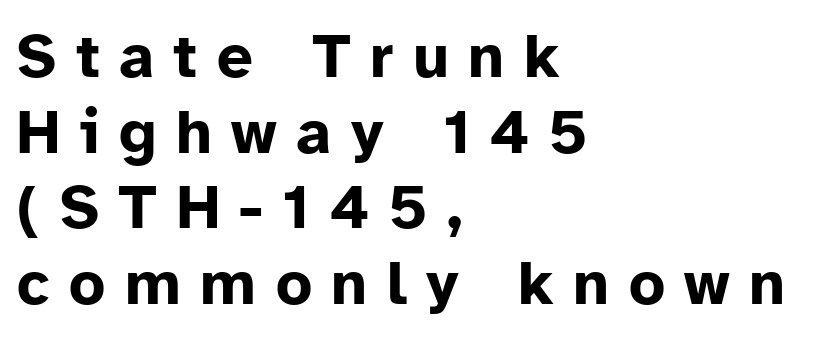
Q: Is the text bold? A: Yes.
Q: Is the text italic (slanted)? A: No, it is upright.
Q: Is the typeface a serif or a sans-serif typeface? A: Sans-serif.
Q: Is the text underlined? A: No.
Q: How is the paragraph aligned? A: Left-aligned.
Q: Is the spacing between letters normal or unusually wide? A: Unusually wide.
Q: Width (condensed, normal, or wide)? A: Normal.
Q: Stroke contrast? A: Low.
Q: x-height? A: Medium.
Q: Monospaced? A: No.
